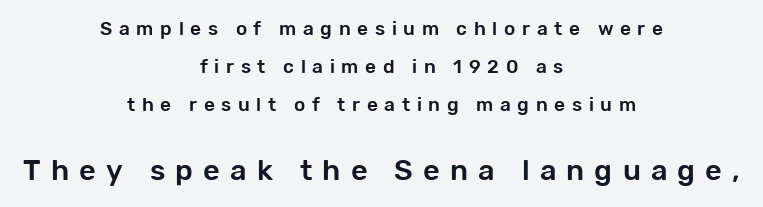
Q: Is the text italic (slanted)? A: No, it is upright.
Q: Is the typeface a serif or a sans-serif typeface? A: Sans-serif.
Q: Is the text underlined? A: No.
Q: How is the paragraph aligned? A: Centered.
Q: Is the spacing between letters normal or unusually wide? A: Unusually wide.
Q: Is the spacing between lines tight, normal or loose? A: Loose.
Q: Which block of text is set in a larger size, the first (top) or the second (bottom)? A: The second (bottom) one.
Q: Width (condensed, normal, or wide)? A: Normal.
Q: Stroke contrast? A: Low.
Q: x-height? A: Medium.
Q: Monospaced? A: No.
